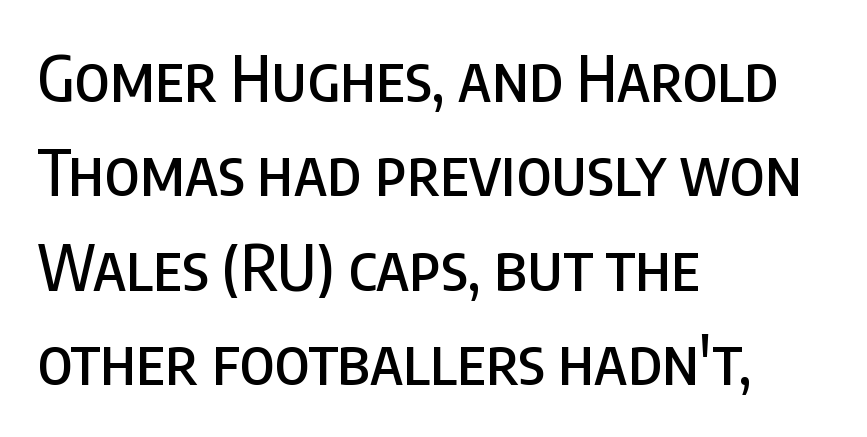
The space beneath each line is pristine and unruled. Is this a fixed-width face? No — the glyphs have proportional, varying widths. The typesetter chose a ragged-right arrangement here. The text was rendered using a sans face with plain stroke endings. The lettering holds an erect, upright posture throughout. If you measured baseline to baseline, you'd find a middling distance.
